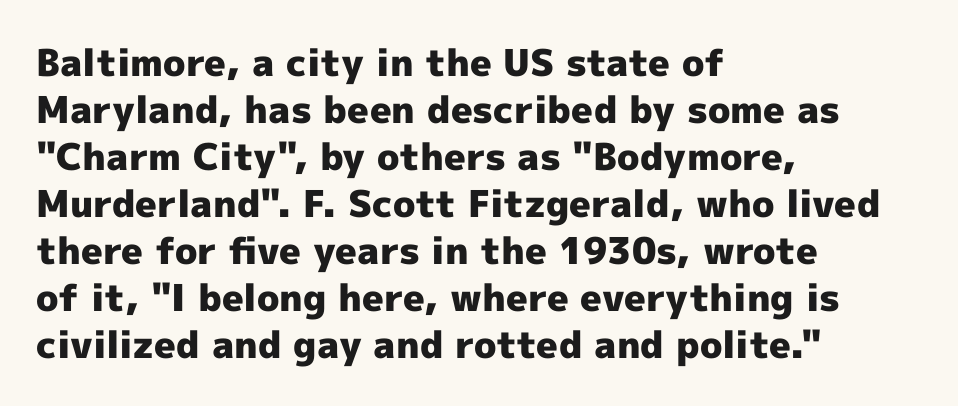
Q: Is the text bold? A: Yes.
Q: Is the text italic (slanted)? A: No, it is upright.
Q: Is the typeface a serif or a sans-serif typeface? A: Sans-serif.
Q: Is the text underlined? A: No.
Q: How is the paragraph aligned? A: Left-aligned.
Q: Is the spacing between letters normal or unusually wide? A: Normal.
Q: Is the spacing between lines tight, normal or loose? A: Normal.
Q: Width (condensed, normal, or wide)? A: Normal.
Q: x-height? A: Medium.
Q: Monospaced? A: No.
